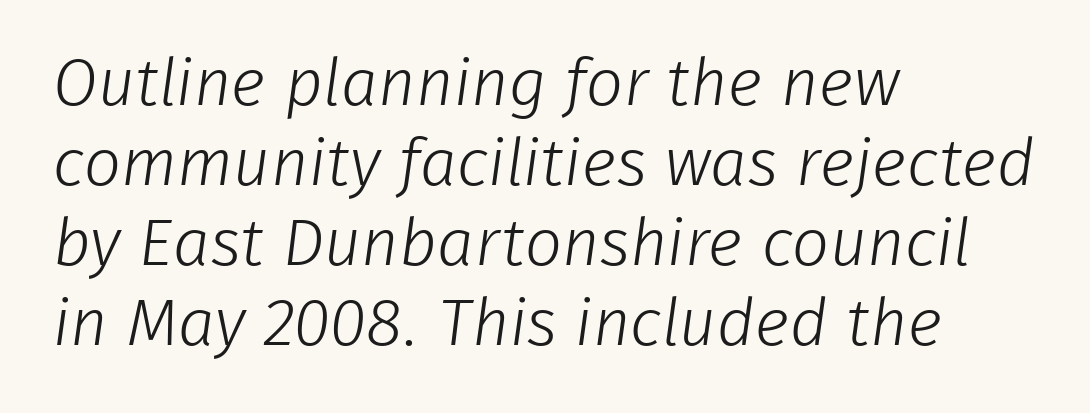
Between one letter and the next there's only the usual sliver of space. Notice how the passage keeps a crisp vertical edge on the left only. Bare-footed words on every line. Ink coverage per letter is moderate at most. In terms of letterform style, serifs are entirely absent. Note the varied advance widths — an 'i' is clearly narrower than an 'm'.
